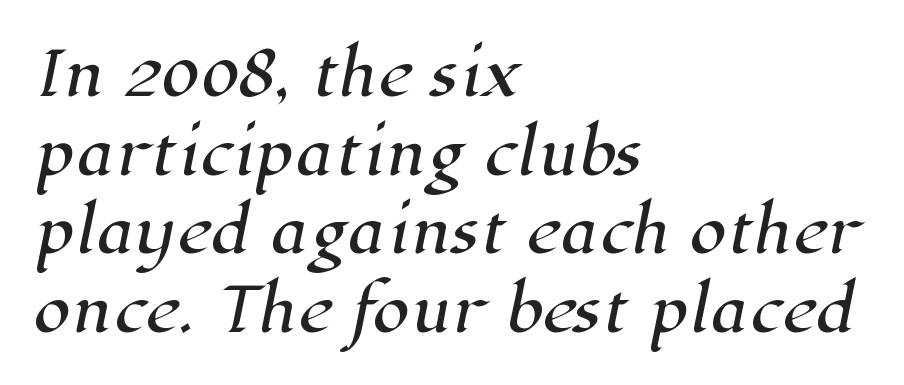
Is this a fixed-width face? No — the glyphs have proportional, varying widths. Summary of vertical rhythm: regular, with standard interline spacing. Old-style or modern, the face here clearly has serifs. Between one letter and the next there's only the usual sliver of space. The passage shown is not underscored anywhere.
